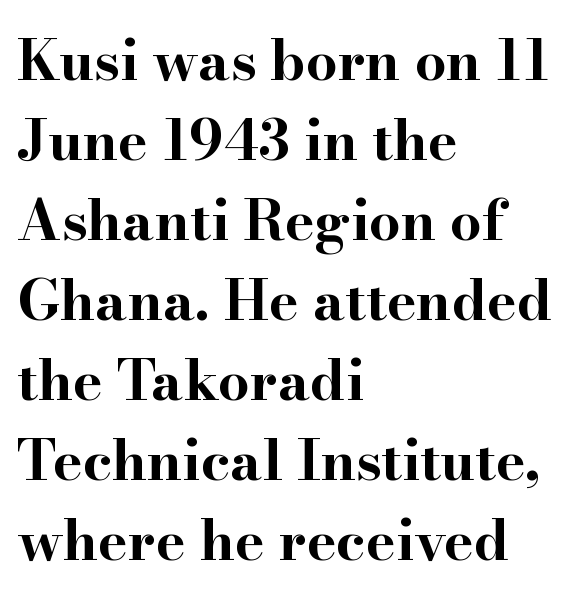
The strokes are fattened all the way to bold. Is this a sans? No — the strokes have serifs. This sample has the flowing, uneven cadence of proportional lettering. Tall strokes in this sample are plumb rather than angled. Only glyphs here, with clear space below each row. Compared with typical body copy, the letter spacing here is the same.
